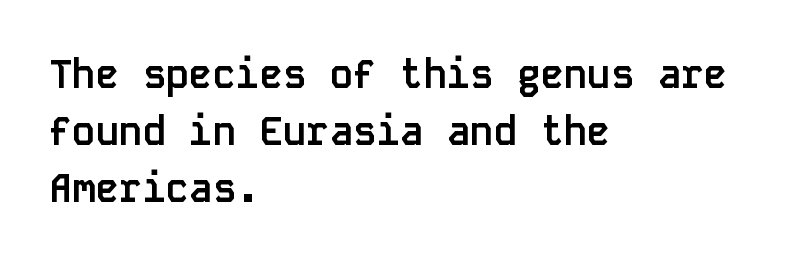
The image shows 39 px semibold sans-serif type, upright, monospaced; set left-aligned, normal line spacing (1.46x), normal letter spacing, not underlined; low stroke contrast and a large x-height.
